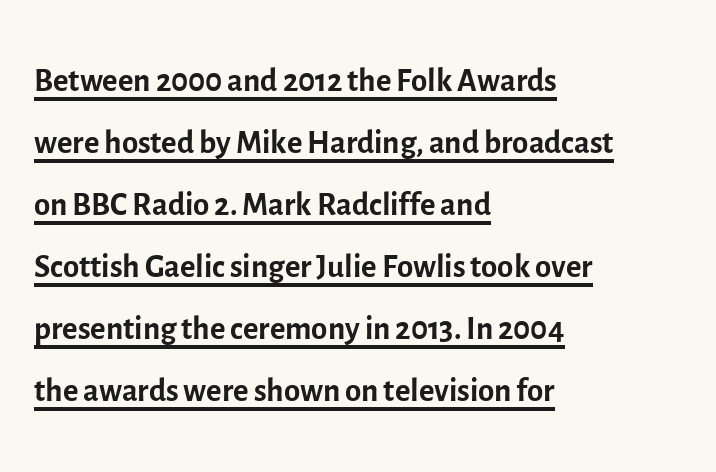
Glyph-to-glyph distance matches everyday printed text. Compared with a centered layout, this one pins lines to the left instead. Glance below the letters and you will spot a drawn line. Weight: not bold — regular or lighter. Is there any slant? The stems are plumb. The face used here is proportionally spaced, like ordinary book or web type.
